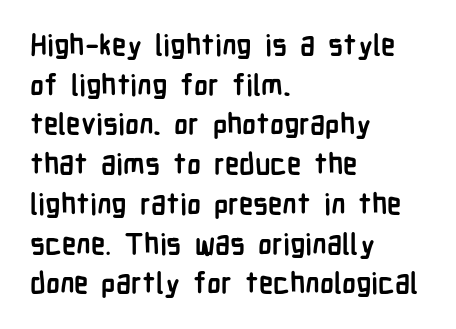
Q: Is the text bold? A: Yes.
Q: Is the text italic (slanted)? A: No, it is upright.
Q: Is the typeface a serif or a sans-serif typeface? A: Sans-serif.
Q: Is the text underlined? A: No.
Q: How is the paragraph aligned? A: Left-aligned.
Q: Is the spacing between letters normal or unusually wide? A: Normal.
Q: Is the spacing between lines tight, normal or loose? A: Normal.
Q: Width (condensed, normal, or wide)? A: Condensed.
Q: Stroke contrast? A: Low.
Q: x-height? A: Medium.
Q: Monospaced? A: No.
